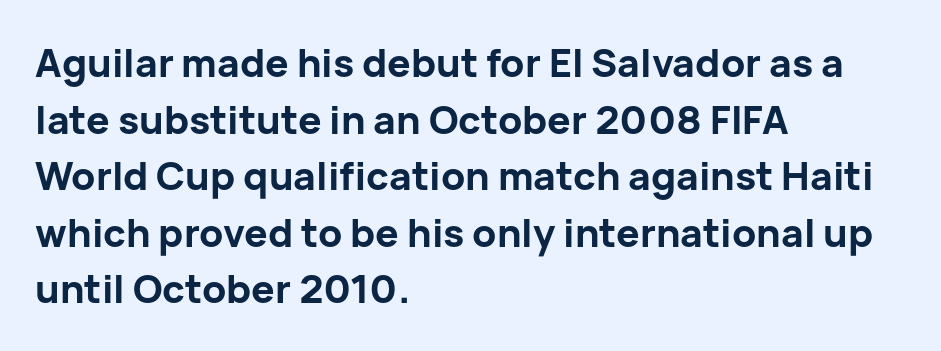
Q: Is the text bold? A: Yes.
Q: Is the text italic (slanted)? A: No, it is upright.
Q: Is the typeface a serif or a sans-serif typeface? A: Sans-serif.
Q: Is the text underlined? A: No.
Q: How is the paragraph aligned? A: Left-aligned.
Q: Is the spacing between letters normal or unusually wide? A: Normal.
Q: Is the spacing between lines tight, normal or loose? A: Normal.
Q: Width (condensed, normal, or wide)? A: Normal.
Q: Stroke contrast? A: Low.
Q: x-height? A: Medium.
Q: Monospaced? A: No.
